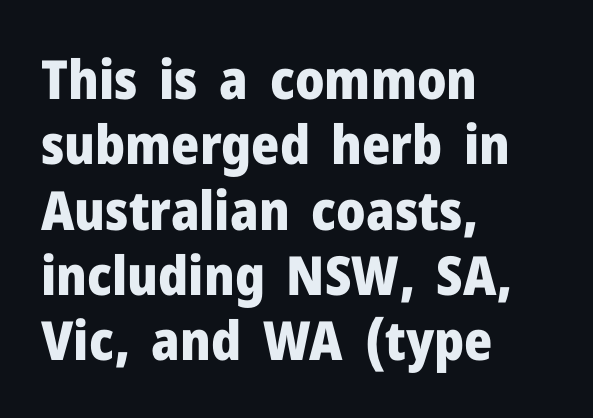
Q: Is the text bold? A: Yes.
Q: Is the text italic (slanted)? A: No, it is upright.
Q: Is the typeface a serif or a sans-serif typeface? A: Sans-serif.
Q: Is the text underlined? A: No.
Q: How is the paragraph aligned? A: Left-aligned.
Q: Is the spacing between letters normal or unusually wide? A: Normal.
Q: Width (condensed, normal, or wide)? A: Normal.
Q: Stroke contrast? A: Low.
Q: x-height? A: Medium.
Q: Monospaced? A: No.
